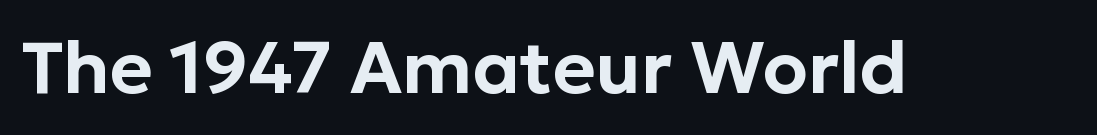
Unlike italic type, these characters show no tilt at all. Unlike a traditional serif, this face leaves its strokes unadorned. Think of a printed novel: that variable character pitch is what you see here. The specimen omits any rule beneath the text block's lines.
